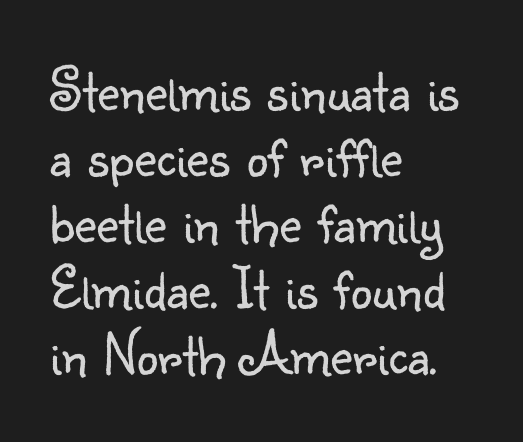
The image shows 61 px light sans-serif type, upright; set left-aligned, tight line spacing (1.08x), normal letter spacing, not underlined; low stroke contrast and a small x-height.
